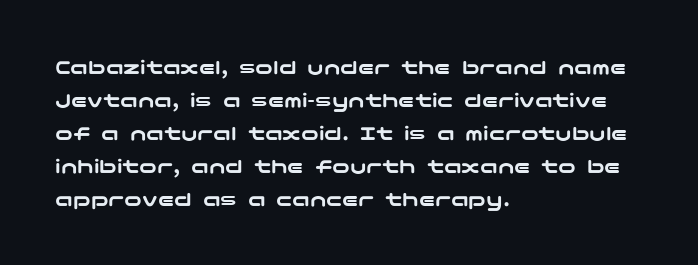
{"italic": "no", "underline": "no", "align": "left", "line_spacing": "normal", "line_spacing_ratio": 1.5, "letter_spacing": "normal", "letter_spacing_em": 0.0, "glyph_px": 22}
